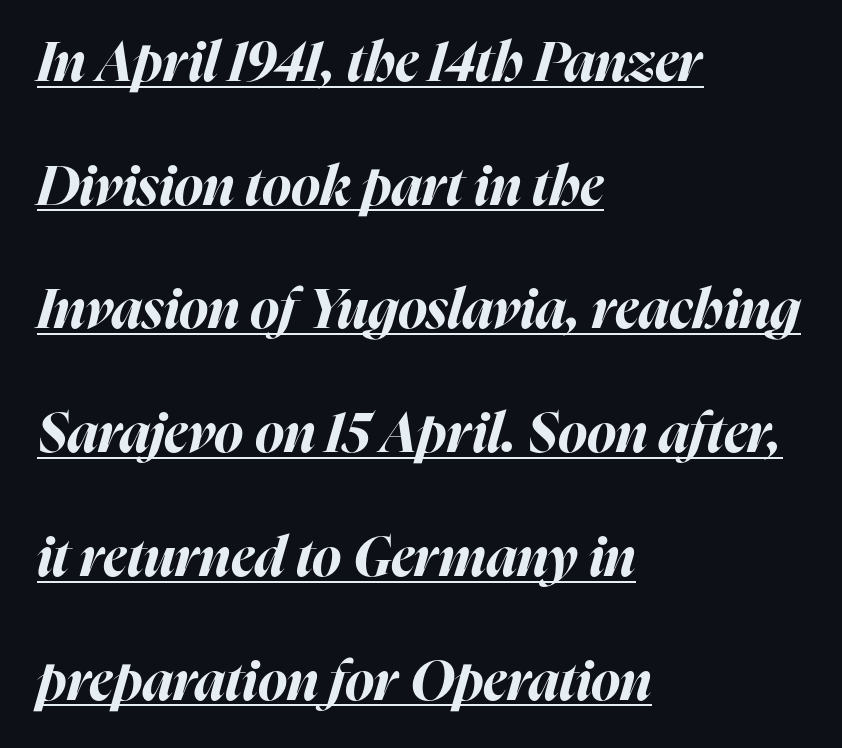
Typesetter's note: full bold, strokes at maximum text heaviness. The leading is generous, giving the passage an open texture. Inter-character spacing is left at the font's built-in metrics. The compositor pushed each line to the left boundary. Slanted lettering throughout. Varying glyph widths throughout — classic text-font behaviour.
